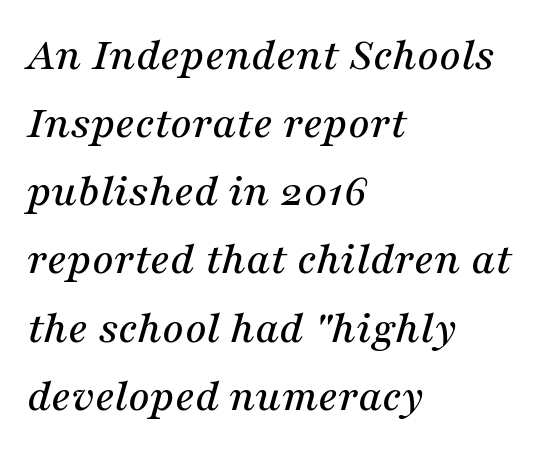
The font's italic variant was chosen for this text. Every row of glyphs begins at an identical x-position on the left. A normal amount of white space separates one row of letters from the next. Anything drawn beneath the words? Only blank space. The letters advance in unequal steps, a hallmark of proportional type. Stroke terminals: seriffed.
